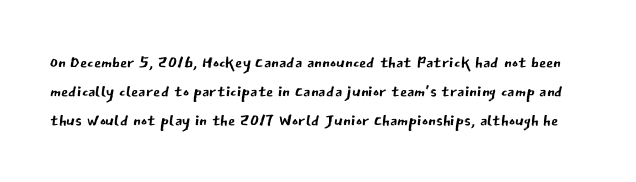
{"italic": "no", "bold": "no", "underline": "no", "line_spacing": "normal", "line_spacing_ratio": 1.26, "letter_spacing": "normal", "letter_spacing_em": 0.0, "glyph_px": 23}
